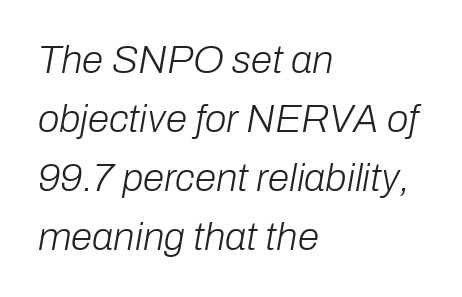
Q: Is the text bold? A: No.
Q: Is the text italic (slanted)? A: Yes, it leans right by about 10 degrees.
Q: Is the text underlined? A: No.
Q: How is the paragraph aligned? A: Left-aligned.
Q: Is the spacing between letters normal or unusually wide? A: Normal.
Q: Is the spacing between lines tight, normal or loose? A: Normal.
Q: Width (condensed, normal, or wide)? A: Normal.
Q: Stroke contrast? A: Low.
Q: x-height? A: Medium.
Q: Monospaced? A: No.
